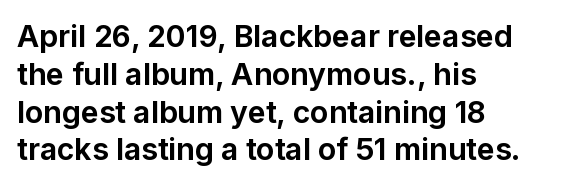
Q: Is the text bold? A: Yes.
Q: Is the text italic (slanted)? A: No, it is upright.
Q: Is the typeface a serif or a sans-serif typeface? A: Sans-serif.
Q: Is the text underlined? A: No.
Q: How is the paragraph aligned? A: Left-aligned.
Q: Is the spacing between letters normal or unusually wide? A: Normal.
Q: Is the spacing between lines tight, normal or loose? A: Normal.
Q: Width (condensed, normal, or wide)? A: Normal.
Q: Stroke contrast? A: Low.
Q: x-height? A: Medium.
Q: Monospaced? A: No.
